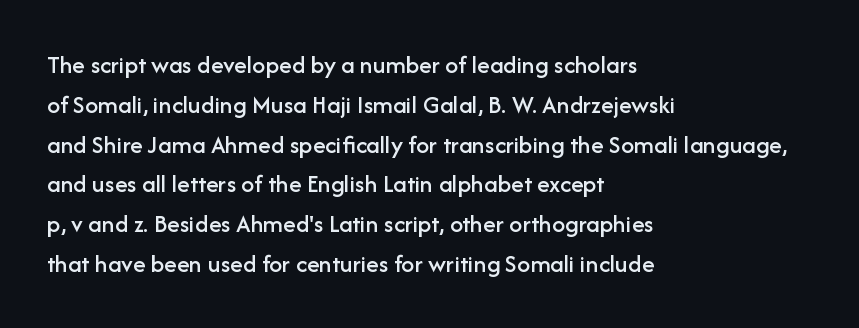
{"italic": "no", "underline": "no", "align": "left", "line_spacing": "normal", "line_spacing_ratio": 1.53, "letter_spacing": "normal", "letter_spacing_em": 0.0, "glyph_px": 26}
